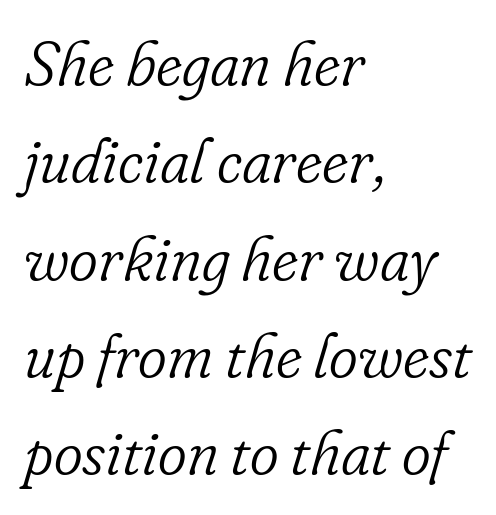
Q: Is the text bold? A: No.
Q: Is the text italic (slanted)? A: Yes, it leans right by about 16 degrees.
Q: Is the typeface a serif or a sans-serif typeface? A: Serif.
Q: Is the text underlined? A: No.
Q: How is the paragraph aligned? A: Left-aligned.
Q: Is the spacing between letters normal or unusually wide? A: Normal.
Q: Is the spacing between lines tight, normal or loose? A: Normal.
Q: Width (condensed, normal, or wide)? A: Normal.
Q: Stroke contrast? A: Low.
Q: x-height? A: Small.
Q: Monospaced? A: No.
